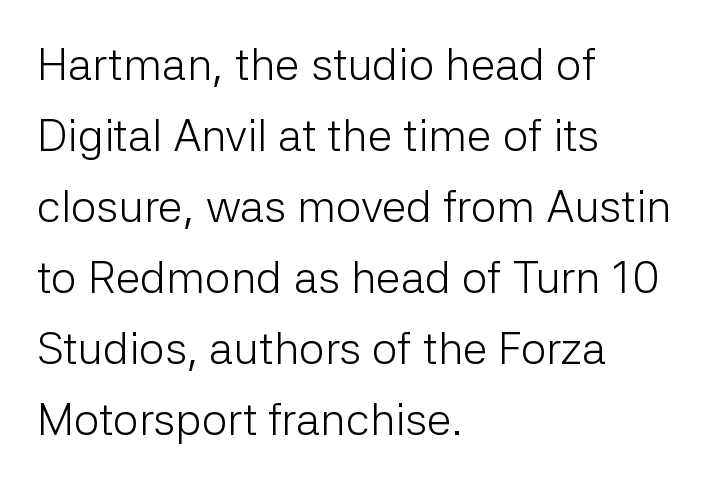
Q: Is the text bold? A: No.
Q: Is the text italic (slanted)? A: No, it is upright.
Q: Is the typeface a serif or a sans-serif typeface? A: Sans-serif.
Q: Is the text underlined? A: No.
Q: How is the paragraph aligned? A: Left-aligned.
Q: Is the spacing between letters normal or unusually wide? A: Normal.
Q: Is the spacing between lines tight, normal or loose? A: Normal.
Q: Width (condensed, normal, or wide)? A: Normal.
Q: Stroke contrast? A: Low.
Q: x-height? A: Medium.
Q: Monospaced? A: No.
